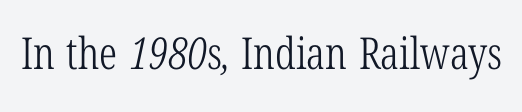
Quick note: underline off. You could not count columns in this text — the font is proportionally spaced. The passage shown is typeset with a serif family. Glyph-to-glyph distance matches everyday printed text.
